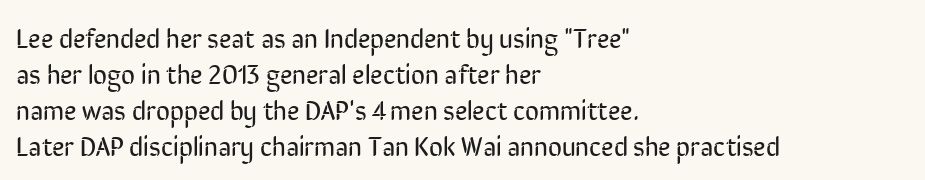
The image shows 27 px text type, upright; set left-aligned, normal line spacing (1.33x), normal letter spacing, not underlined.
